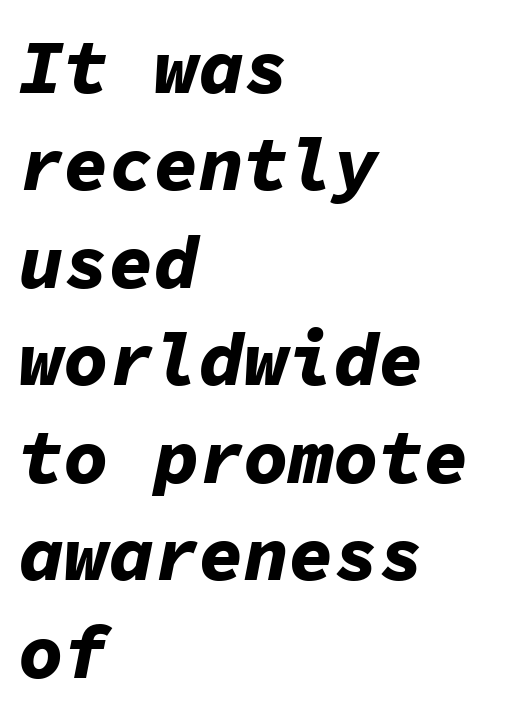
Nobody touched the tracking dial on this one. The rag falls on the right side of this text block. Anything drawn beneath the words? Only blank space. Baseline-to-baseline distance is the conventional proportion of letter height. Weight: bold. Is the type slanted? Yes — the strokes lean at a clear angle.
